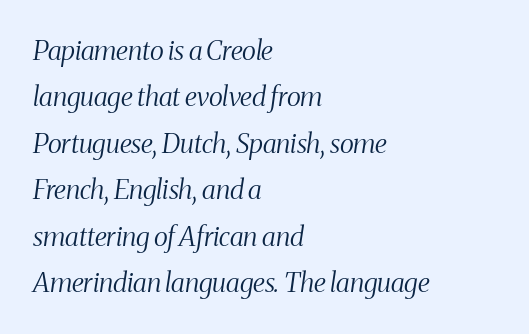
{"italic": "yes", "lean": "right", "slant_degrees": 8, "bold": "no", "underline": "no", "align": "left", "line_spacing_ratio": 1.72, "letter_spacing": "normal", "letter_spacing_em": 0.0, "glyph_px": 27}
